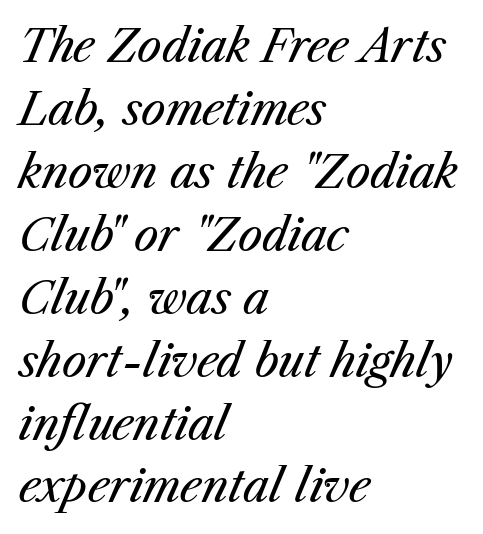
The rendering uses natural spacing where letterforms have individual widths. Clear beneath every line of the passage. The text carries the slant typical of an italic or oblique font. Each new line begins a customary step beneath the previous one. The face looks like a standard text weight, possibly lighter. Left-aligned paragraph, ragged on the right.
